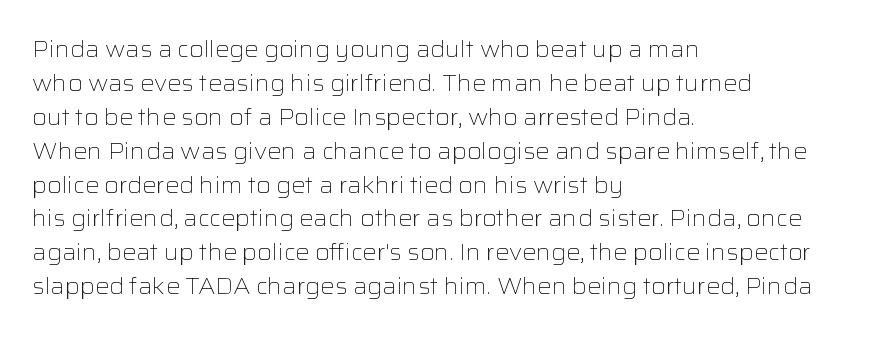
Q: Is the text bold? A: No.
Q: Is the text italic (slanted)? A: No, it is upright.
Q: Is the text underlined? A: No.
Q: How is the paragraph aligned? A: Left-aligned.
Q: Is the spacing between letters normal or unusually wide? A: Normal.
Q: Is the spacing between lines tight, normal or loose? A: Normal.
